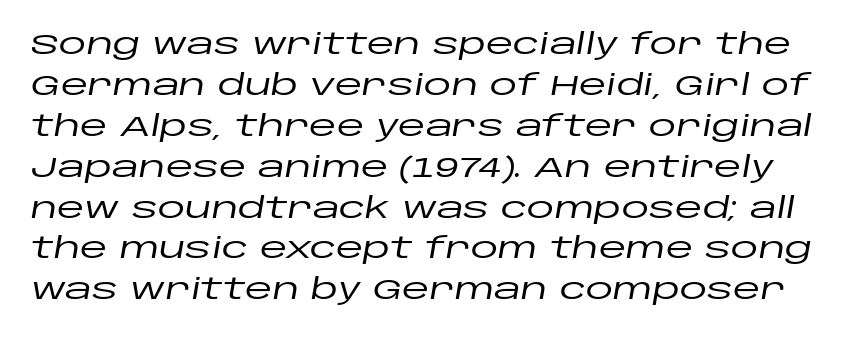
{"italic": "yes", "lean": "right", "slant_degrees": 10, "width": "wide", "stroke_contrast": "low", "x_height": "large", "monospaced": "no", "underline": "no", "line_spacing": "normal", "line_spacing_ratio": 1.46, "letter_spacing": "normal", "letter_spacing_em": 0.0, "glyph_px": 28}
